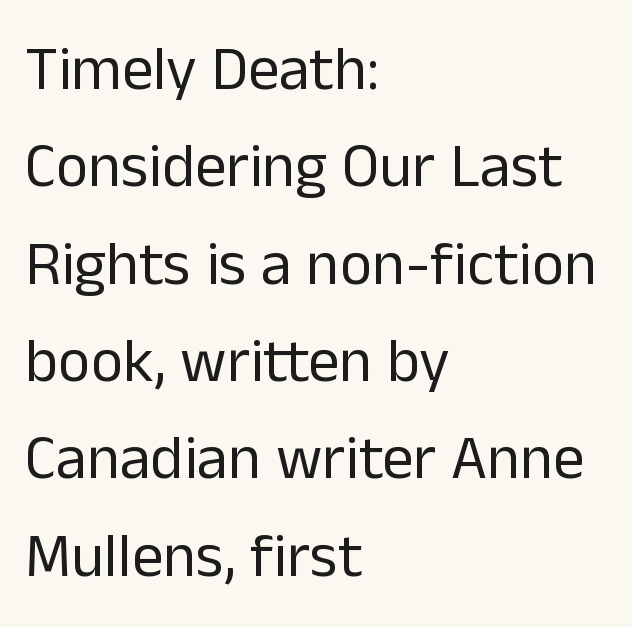
No chunkiness to these letters — they're not bold. Varying glyph widths throughout — classic text-font behaviour. A typesetter would mark this as roman, not italic. Look at the bottom of the vertical strokes: they stop flat, with no serifs.
